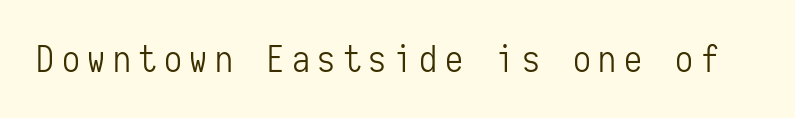
Q: Is the text bold? A: No.
Q: Is the text italic (slanted)? A: No, it is upright.
Q: Is the typeface a serif or a sans-serif typeface? A: Sans-serif.
Q: Is the text underlined? A: No.
Q: Is the spacing between letters normal or unusually wide? A: Unusually wide.
Q: Width (condensed, normal, or wide)? A: Condensed.
Q: Stroke contrast? A: Low.
Q: x-height? A: Medium.
Q: Monospaced? A: Yes.
